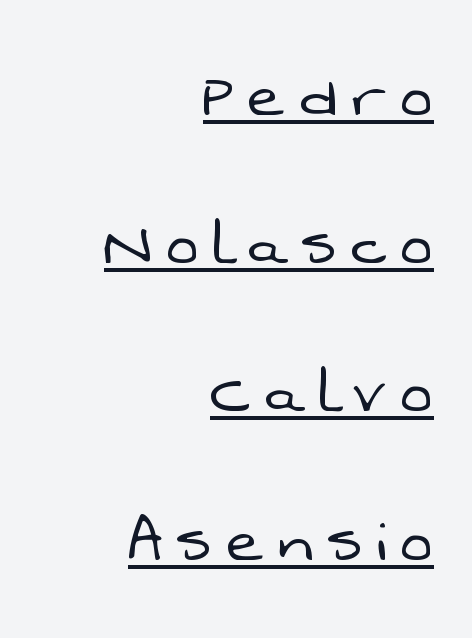
The image shows 78 px light sans-serif type; set right-aligned, loose line spacing (1.9x), underlined; low stroke contrast and a medium x-height.
